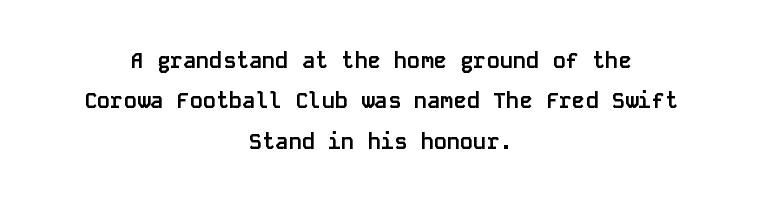
{"italic": "no", "bold": "yes", "underline": "no", "align": "center", "line_spacing_ratio": 1.83, "letter_spacing": "normal", "letter_spacing_em": 0.0, "glyph_px": 22}
